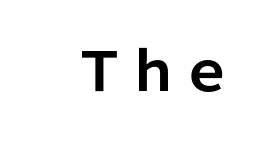
{"serif": "no", "italic": "no", "bold": "yes", "weight": "bold", "width": "normal", "stroke_contrast": "low", "x_height": "medium", "monospaced": "no", "underline": "no", "letter_spacing": "normal", "letter_spacing_em": 0.0, "glyph_px": 54}
